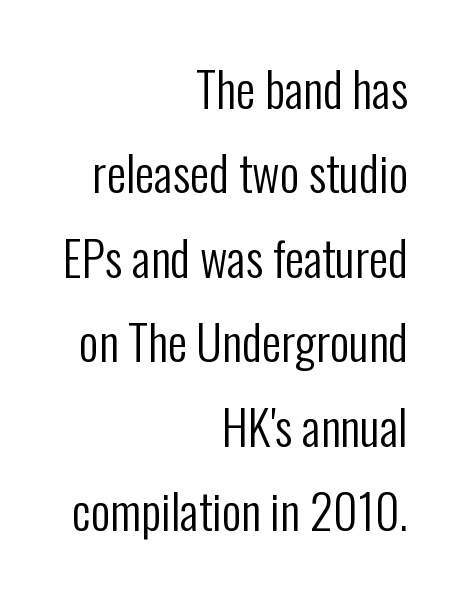
Q: Is the text bold? A: No.
Q: Is the text italic (slanted)? A: No, it is upright.
Q: Is the typeface a serif or a sans-serif typeface? A: Sans-serif.
Q: Is the text underlined? A: No.
Q: How is the paragraph aligned? A: Right-aligned.
Q: Is the spacing between letters normal or unusually wide? A: Normal.
Q: Width (condensed, normal, or wide)? A: Condensed.
Q: Stroke contrast? A: Low.
Q: x-height? A: Medium.
Q: Monospaced? A: No.
